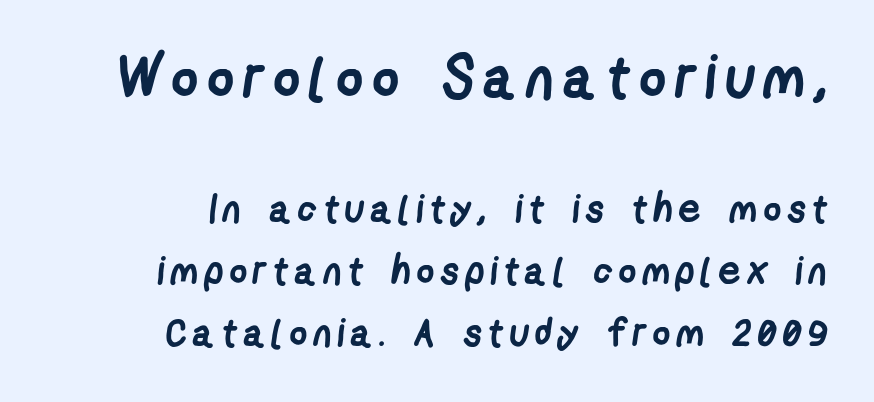
The image shows 59 px semibold, condensed sans-serif type; set normal line spacing (1.59x), not underlined; the first (top) block is 1.51x larger; low stroke contrast and a medium x-height.
